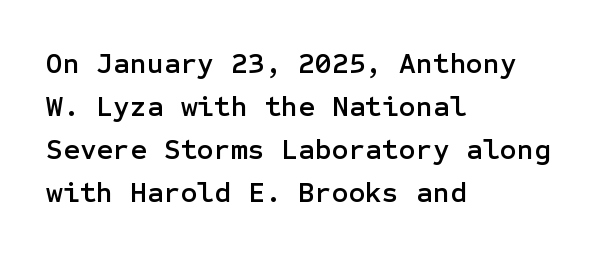
{"serif": "no", "italic": "no", "width": "normal", "stroke_contrast": "low", "x_height": "medium", "underline": "no", "align": "left", "line_spacing": "normal", "line_spacing_ratio": 1.48, "letter_spacing": "normal", "letter_spacing_em": 0.0, "glyph_px": 29}
